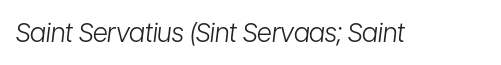
{"italic": "yes", "lean": "right", "slant_degrees": 7, "bold": "no", "underline": "no", "letter_spacing": "normal", "letter_spacing_em": 0.0, "glyph_px": 26}
